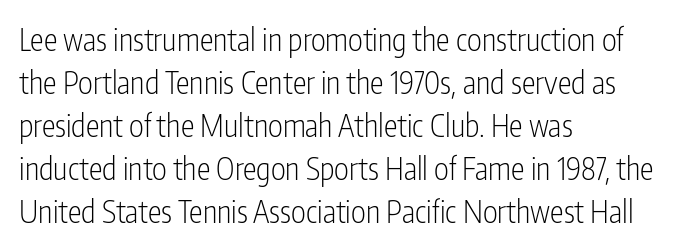
Q: Is the text bold? A: No.
Q: Is the text italic (slanted)? A: No, it is upright.
Q: Is the typeface a serif or a sans-serif typeface? A: Sans-serif.
Q: Is the text underlined? A: No.
Q: How is the paragraph aligned? A: Left-aligned.
Q: Is the spacing between letters normal or unusually wide? A: Normal.
Q: Is the spacing between lines tight, normal or loose? A: Normal.
Q: Width (condensed, normal, or wide)? A: Condensed.
Q: Stroke contrast? A: Low.
Q: x-height? A: Medium.
Q: Monospaced? A: No.
